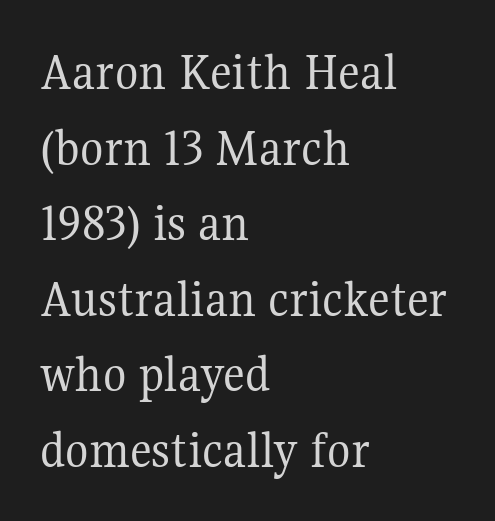
{"serif": "yes", "italic": "no", "bold": "no", "weight": "regular", "width": "normal", "stroke_contrast": "medium", "x_height": "medium", "monospaced": "no", "underline": "no", "align": "left", "line_spacing": "normal", "line_spacing_ratio": 1.4, "letter_spacing": "normal", "letter_spacing_em": 0.0, "glyph_px": 54}
